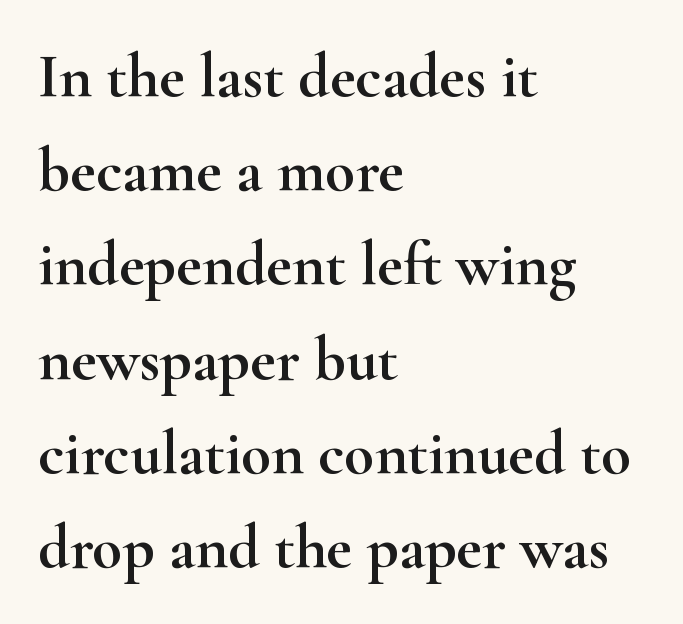
Q: Is the text italic (slanted)? A: No, it is upright.
Q: Is the typeface a serif or a sans-serif typeface? A: Serif.
Q: Is the text underlined? A: No.
Q: How is the paragraph aligned? A: Left-aligned.
Q: Is the spacing between letters normal or unusually wide? A: Normal.
Q: Is the spacing between lines tight, normal or loose? A: Normal.
Q: Width (condensed, normal, or wide)? A: Wide.
Q: Stroke contrast? A: High.
Q: x-height? A: Small.
Q: Monospaced? A: No.
